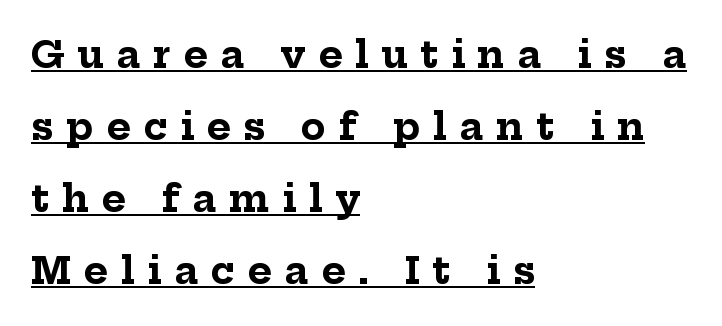
{"serif": "yes", "italic": "no", "bold": "yes", "weight": "bold", "width": "normal", "stroke_contrast": "low", "x_height": "medium", "monospaced": "no", "underline": "yes", "align": "left", "line_spacing": "loose", "line_spacing_ratio": 1.95, "letter_spacing": "wide", "letter_spacing_em": 0.34, "glyph_px": 37}
